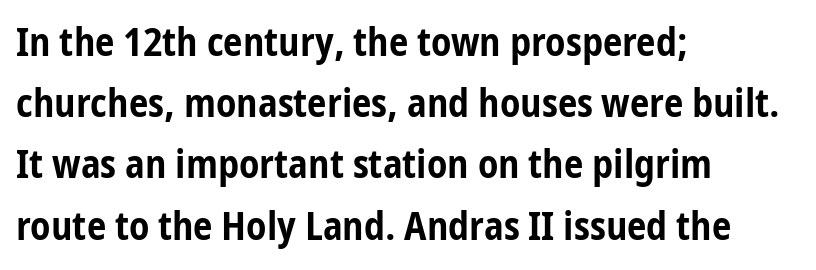
The image shows 39 px bold, condensed sans-serif type, upright; set left-aligned, normal line spacing (1.57x), normal letter spacing, not underlined; low stroke contrast and a medium x-height.
